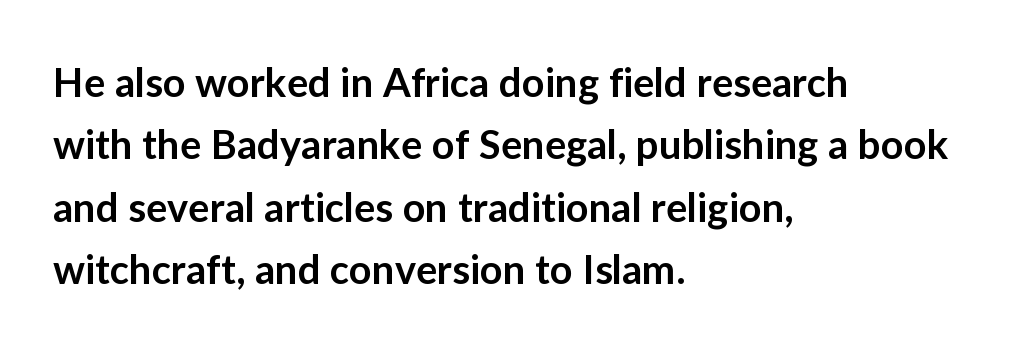
The image shows 40 px semibold sans-serif type, upright; set left-aligned, normal line spacing (1.56x), normal letter spacing, not underlined; low stroke contrast and a medium x-height.
